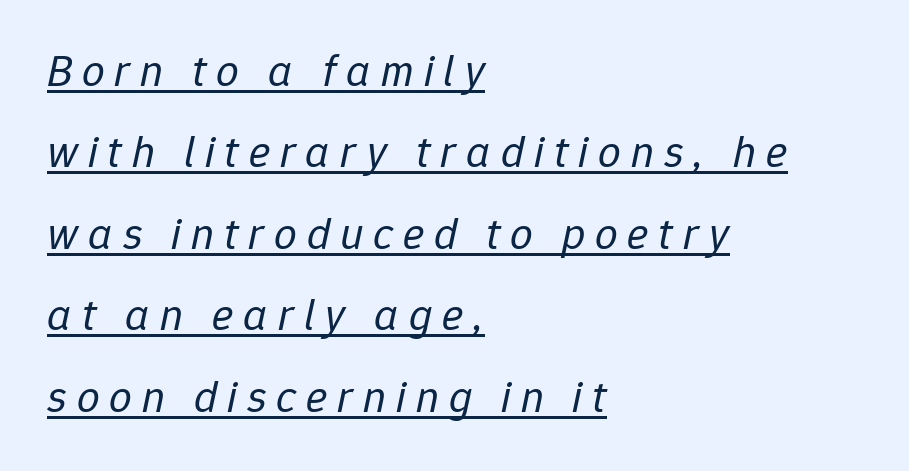
{"italic": "yes", "lean": "right", "slant_degrees": 12, "bold": "no", "weight": "regular", "width": "normal", "stroke_contrast": "low", "x_height": "medium", "monospaced": "no", "underline": "yes", "align": "left", "line_spacing_ratio": 1.81, "letter_spacing": "wide", "letter_spacing_em": 0.22, "glyph_px": 45}
